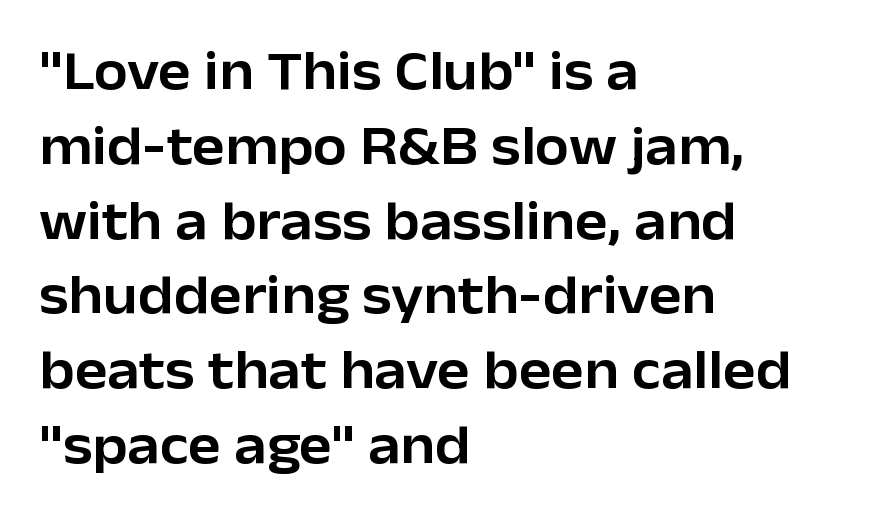
Q: Is the text italic (slanted)? A: No, it is upright.
Q: Is the typeface a serif or a sans-serif typeface? A: Sans-serif.
Q: Is the text underlined? A: No.
Q: How is the paragraph aligned? A: Left-aligned.
Q: Is the spacing between letters normal or unusually wide? A: Normal.
Q: Is the spacing between lines tight, normal or loose? A: Normal.
Q: Width (condensed, normal, or wide)? A: Normal.
Q: Stroke contrast? A: Low.
Q: x-height? A: Medium.
Q: Monospaced? A: No.
